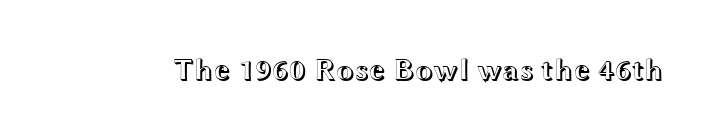
Q: Is the text italic (slanted)? A: No, it is upright.
Q: Is the text underlined? A: No.
Q: Is the spacing between letters normal or unusually wide? A: Normal.
Q: Width (condensed, normal, or wide)? A: Wide.
Q: x-height? A: Medium.
Q: Monospaced? A: No.
